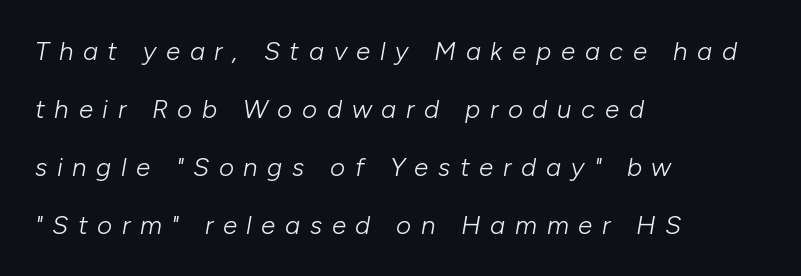
When letters slant like this, we call the style italic. This rendering uses left alignment, leaving the right contour irregular. Regarding leading, the lines here are spaced well apart. The letterforms sit at book weight or below. Anything drawn beneath the words? Only blank space. The gaps between neighbouring characters are conspicuously large.
